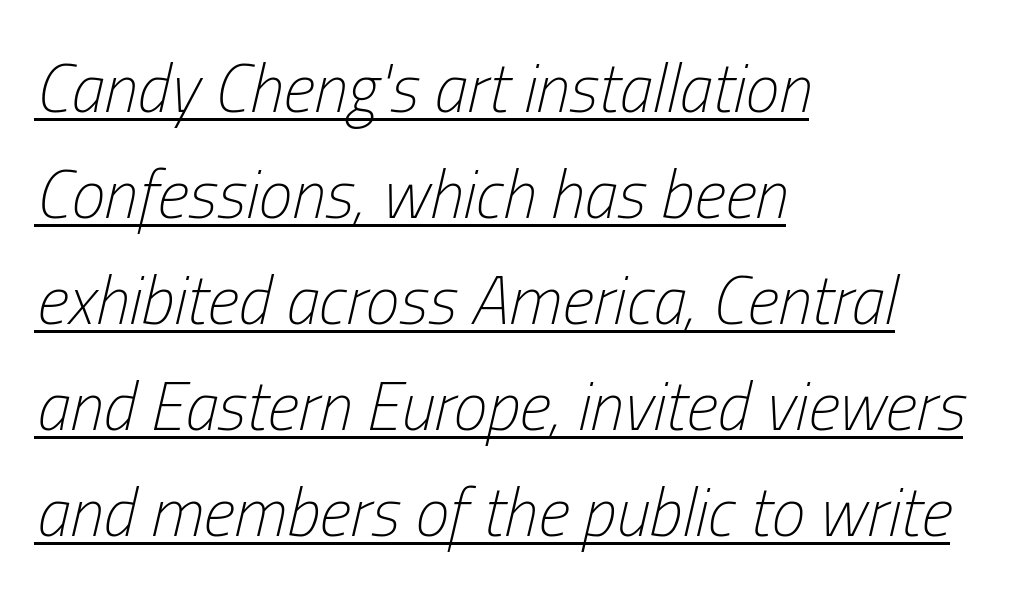
The image shows 68 px light, condensed type, italic (leaning right); set left-aligned, normal line spacing (1.56x), normal letter spacing, underlined; low stroke contrast and a medium x-height.
